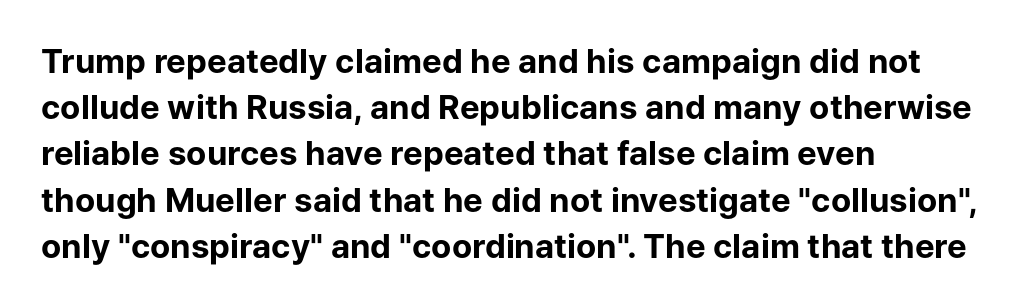
The typography opts for an upright posture over an oblique one. You can tell from the bare stems that sans-serif type was used. The glyphs are unaccompanied by any horizontal stroke below them. The rows are spaced the way most documents space them.
